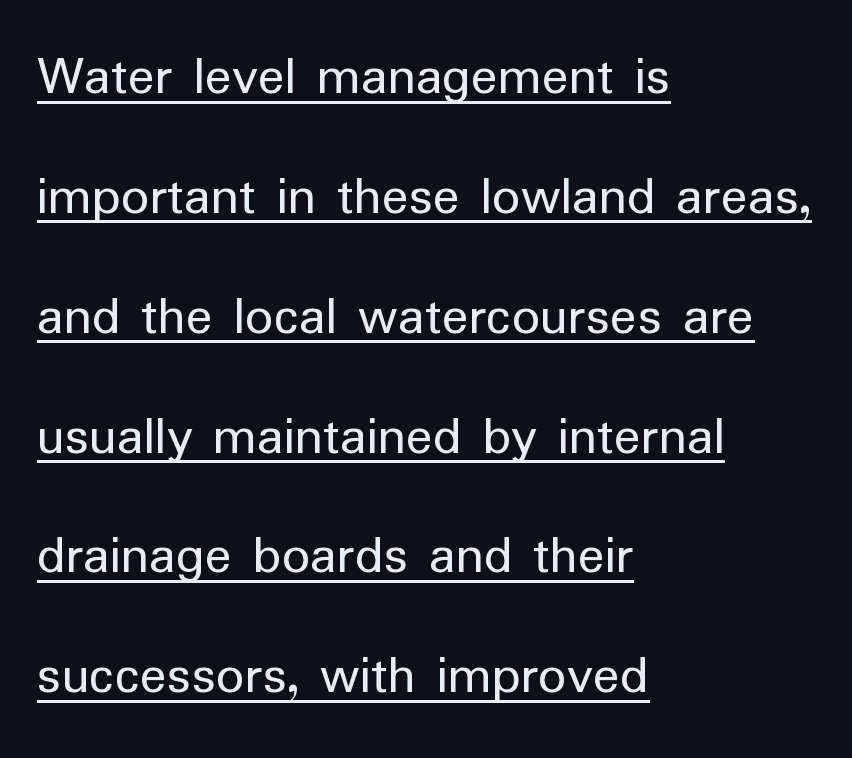
{"serif": "no", "italic": "no", "bold": "no", "weight": "regular", "width": "normal", "stroke_contrast": "low", "x_height": "medium", "monospaced": "no", "underline": "yes", "align": "left", "line_spacing": "loose", "line_spacing_ratio": 2.14, "letter_spacing": "normal", "letter_spacing_em": 0.0, "glyph_px": 56}
